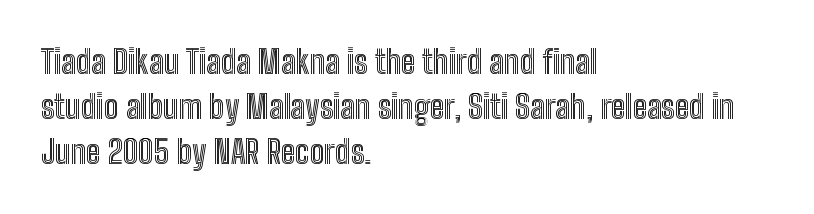
The image shows 33 px condensed type, upright; set left-aligned, normal line spacing (1.37x), normal letter spacing, not underlined; a medium x-height.
